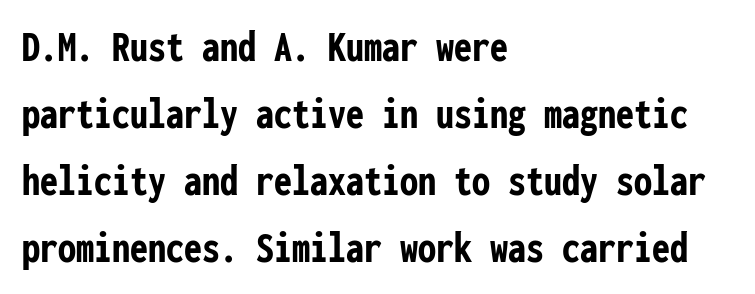
Q: Is the text bold? A: Yes.
Q: Is the text italic (slanted)? A: No, it is upright.
Q: Is the typeface a serif or a sans-serif typeface? A: Sans-serif.
Q: Is the text underlined? A: No.
Q: How is the paragraph aligned? A: Left-aligned.
Q: Is the spacing between letters normal or unusually wide? A: Normal.
Q: Is the spacing between lines tight, normal or loose? A: Normal.
Q: Width (condensed, normal, or wide)? A: Condensed.
Q: Stroke contrast? A: Low.
Q: x-height? A: Medium.
Q: Monospaced? A: Yes.
